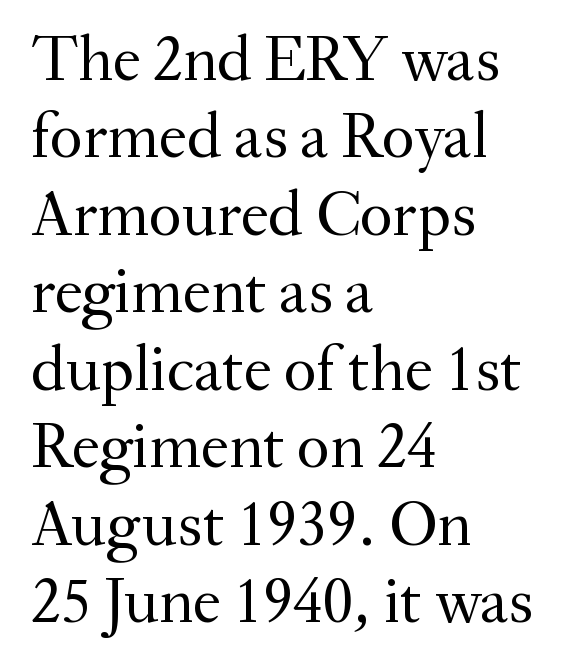
{"serif": "yes", "italic": "no", "bold": "no", "weight": "regular", "width": "normal", "stroke_contrast": "medium", "x_height": "small", "monospaced": "no", "underline": "no", "align": "left", "line_spacing_ratio": 1.21, "letter_spacing": "normal", "letter_spacing_em": 0.0, "glyph_px": 64}
